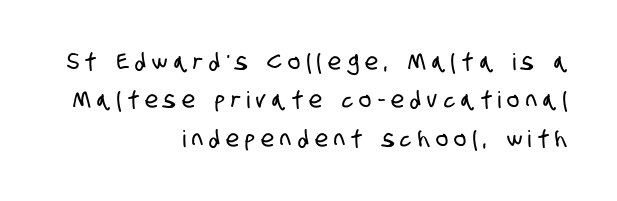
Q: Is the text underlined? A: No.
Q: How is the paragraph aligned? A: Right-aligned.
Q: Is the spacing between letters normal or unusually wide? A: Unusually wide.
Q: Is the spacing between lines tight, normal or loose? A: Normal.
